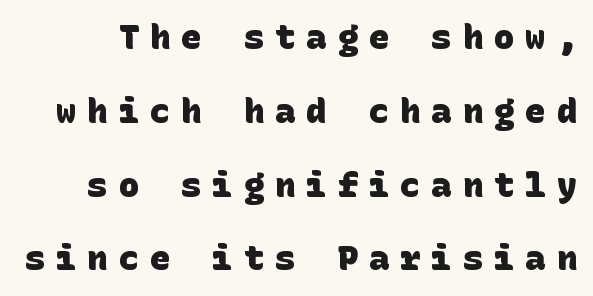
Q: Is the text bold? A: Yes.
Q: Is the typeface a serif or a sans-serif typeface? A: Sans-serif.
Q: Is the text underlined? A: No.
Q: Is the spacing between letters normal or unusually wide? A: Unusually wide.
Q: Is the spacing between lines tight, normal or loose? A: Loose.
Q: Width (condensed, normal, or wide)? A: Normal.
Q: Stroke contrast? A: Low.
Q: x-height? A: Large.
